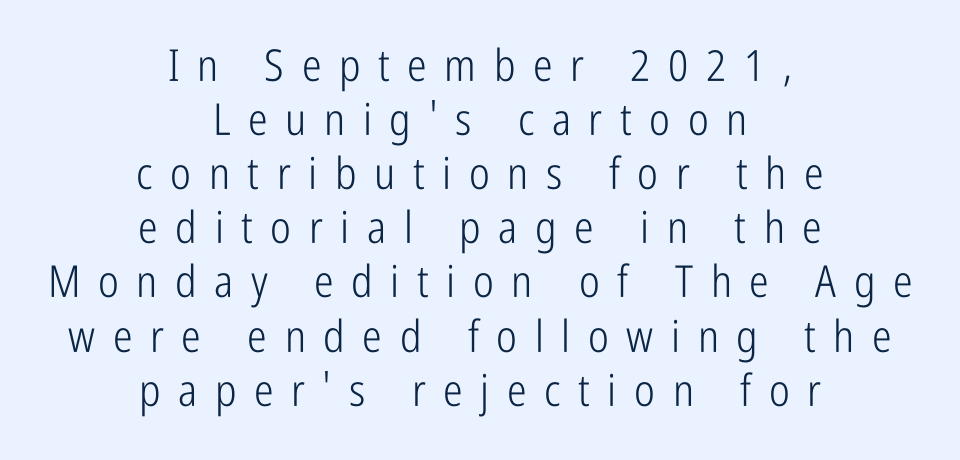
The image shows 44 px light, condensed sans-serif type, upright; set centered, line spacing 1.23x, unusually wide letter spacing (+0.4 em), not underlined; low stroke contrast and a medium x-height.
